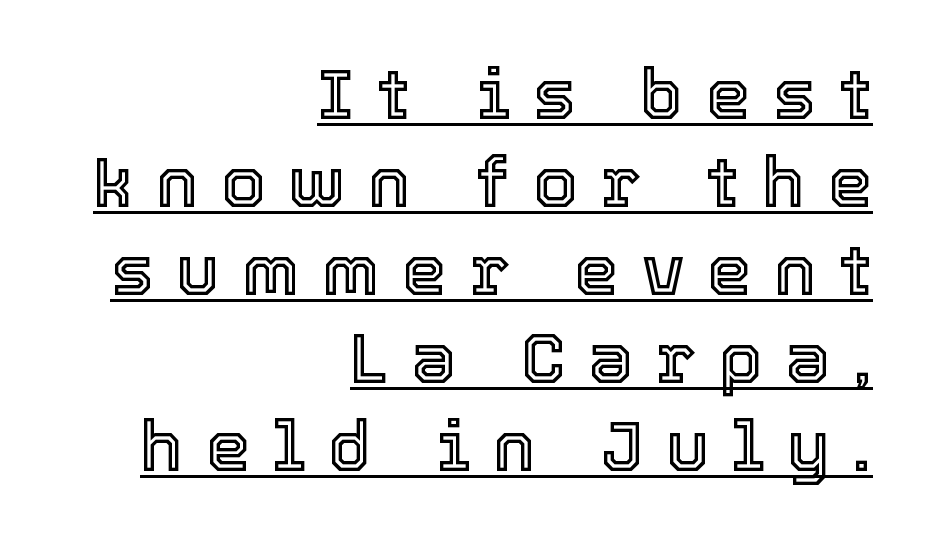
{"italic": "no", "width": "normal", "x_height": "medium", "monospaced": "no", "underline": "yes", "align": "right", "line_spacing_ratio": 1.24, "letter_spacing": "wide", "letter_spacing_em": 0.32, "glyph_px": 71}
